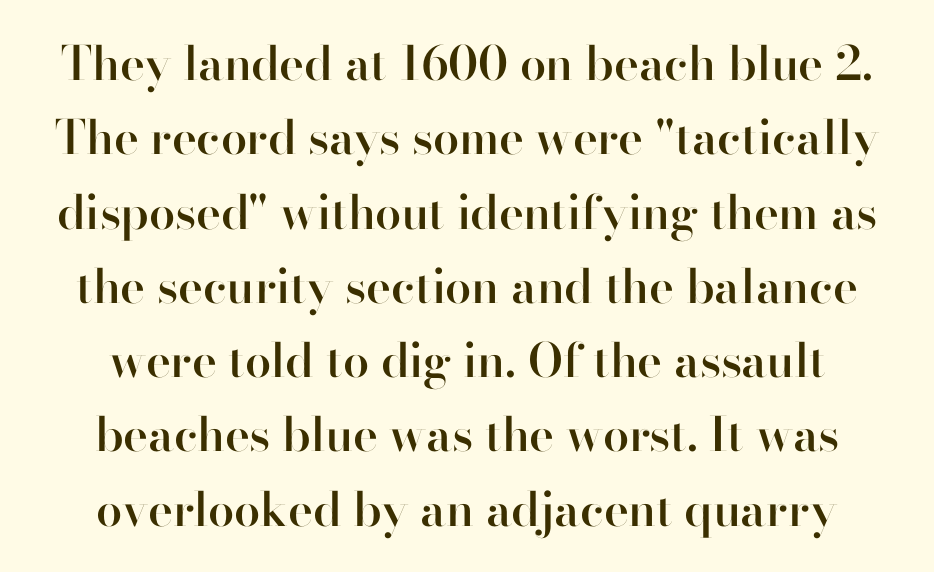
Every row of glyphs is offset so its center matches the block's center. This sample uses plain, unmodified letter spacing. Look at the bottom of the vertical strokes: they stop flat, with no serifs. Moderately thickened strokes mark this as semibold type.
